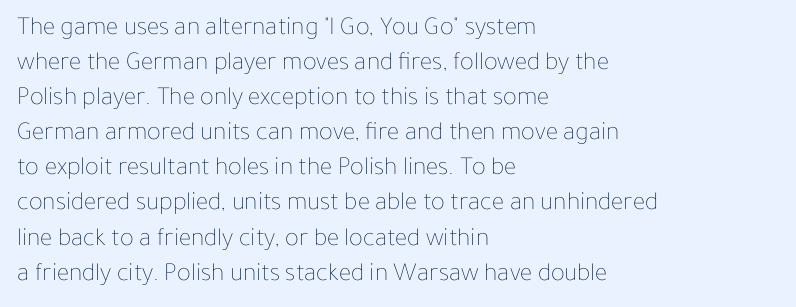
The image shows 26 px text type, upright; set left-aligned, normal line spacing (1.35x), normal letter spacing, not underlined.
